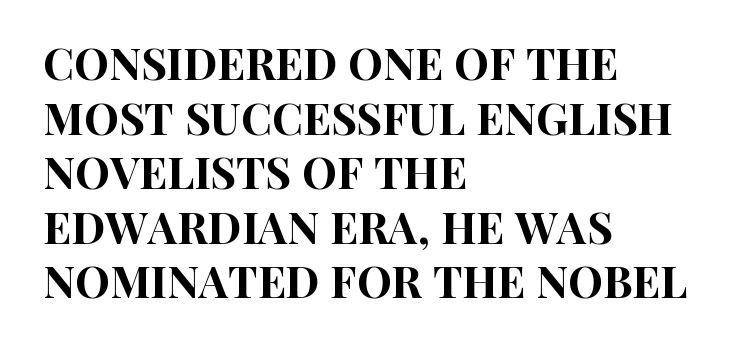
You could not count columns in this text — the font is proportionally spaced. This rendering features lettering with no underline. No feet cap the strokes, marking this as sans-serif type. Designer's note — italics off, roman on. Default kerning and tracking; the words read as compact shapes.
